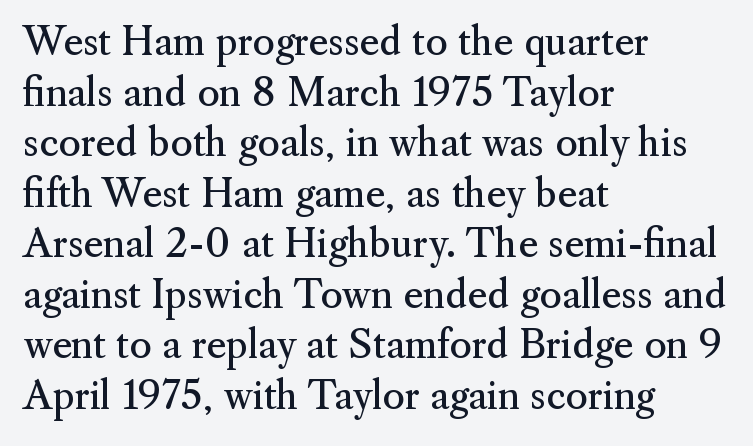
The rows are spaced the way most documents space them. The words here are not underlined. Yep, those are serifs on the letters. Bold? No — there's no thickening of the strokes. Italic: no, the glyphs are upright roman.
